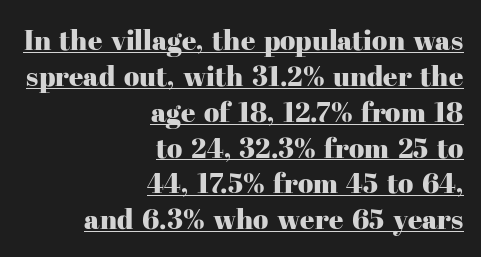
{"serif": "yes", "italic": "no", "width": "normal", "stroke_contrast": "high", "x_height": "medium", "monospaced": "no", "underline": "yes", "align": "right", "line_spacing": "normal", "line_spacing_ratio": 1.28, "letter_spacing": "normal", "letter_spacing_em": 0.0, "glyph_px": 28}
